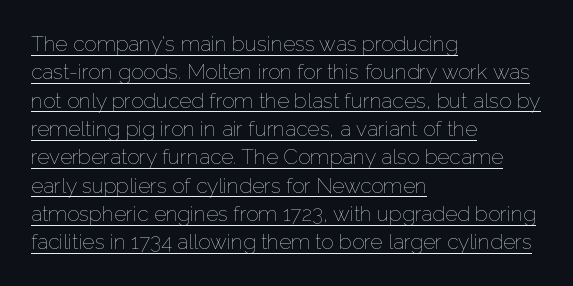
Q: Is the text bold? A: No.
Q: Is the text italic (slanted)? A: No, it is upright.
Q: Is the text underlined? A: Yes.
Q: How is the paragraph aligned? A: Left-aligned.
Q: Is the spacing between letters normal or unusually wide? A: Normal.
Q: Is the spacing between lines tight, normal or loose? A: Normal.
